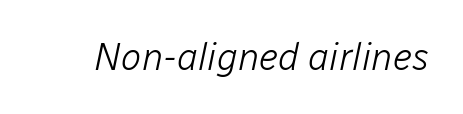
The image shows 38 px light type, italic (leaning right); set normal letter spacing, not underlined; low stroke contrast and a medium x-height.
